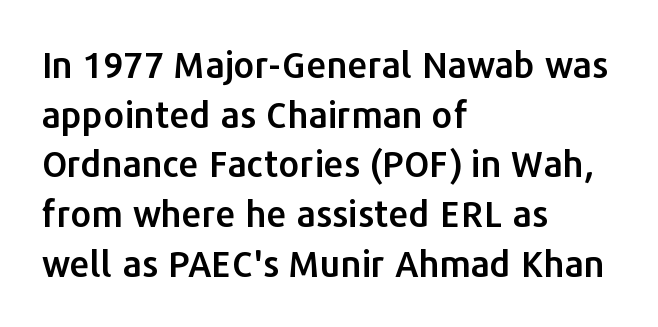
Font category for this specimen: sans-serif. What stands out about the letter spacing? Nothing — it is the standard amount. Proportional: the letters do not fall into vertical columns. The leading is moderate, giving the passage an even texture. The letters stand straight up with perfectly vertical stems.
